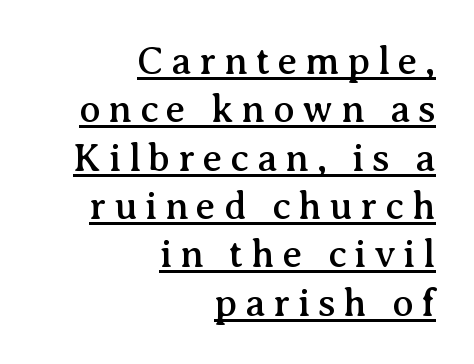
The image shows 39 px serif type, upright; set right-aligned, line spacing 1.24x, unusually wide letter spacing (+0.2 em), underlined; medium stroke contrast and a medium x-height.
